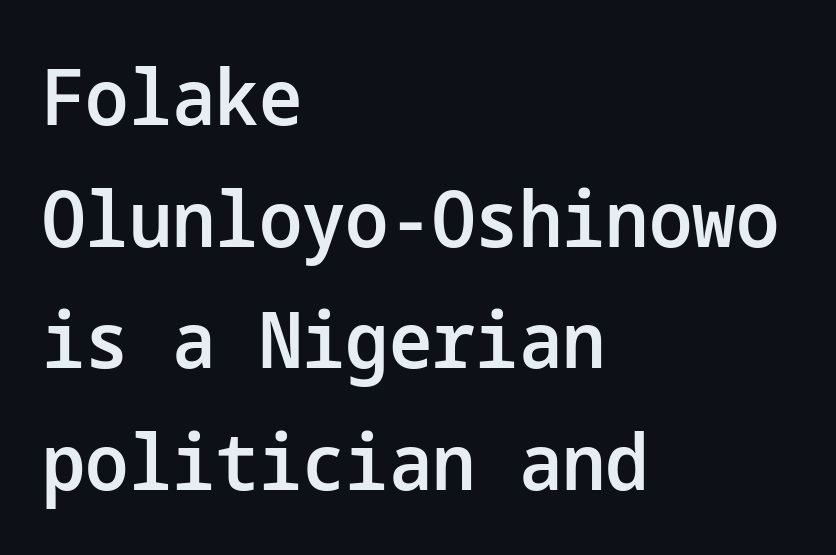
The image shows 77 px semibold sans-serif type, upright; set left-aligned, normal line spacing (1.58x), normal letter spacing, not underlined; low stroke contrast and a medium x-height.
